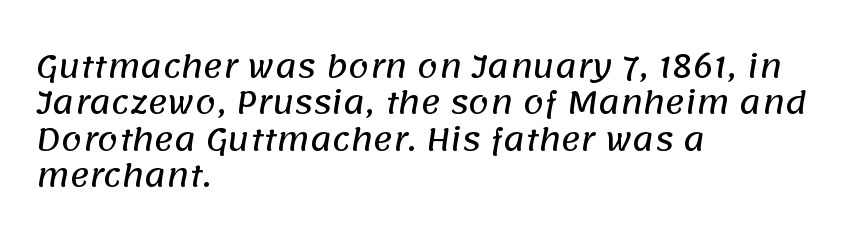
The image shows 30 px sans-serif type; set left-aligned, line spacing 1.21x, normal letter spacing, not underlined; low stroke contrast and a large x-height.
